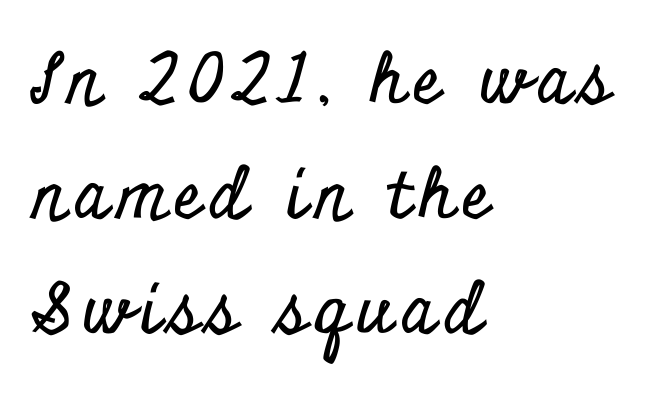
Stroke terminals: seriffed. Nobody drew a line under any word here. Does the copy run flush right? No — it runs flush left. The leading is moderate, giving the passage an even texture.
